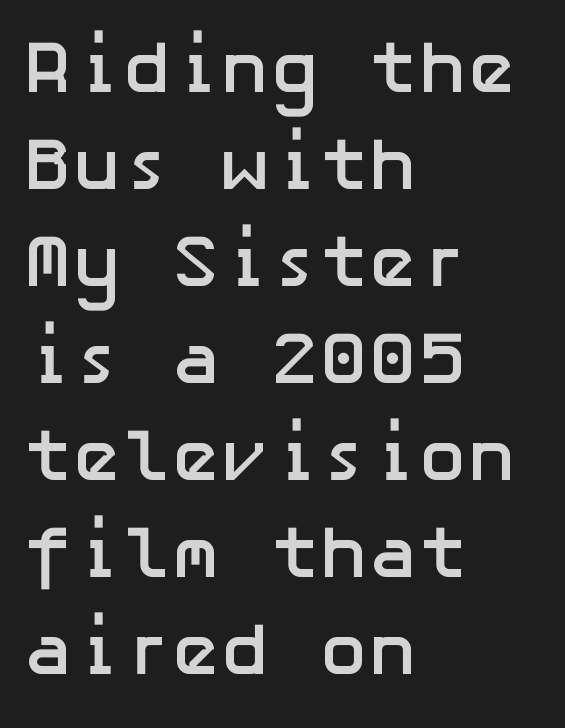
{"serif": "no", "italic": "no", "bold": "yes", "weight": "semibold", "width": "normal", "stroke_contrast": "low", "x_height": "medium", "underline": "no", "align": "left", "line_spacing": "normal", "line_spacing_ratio": 1.31, "letter_spacing": "normal", "letter_spacing_em": 0.0, "glyph_px": 74}
